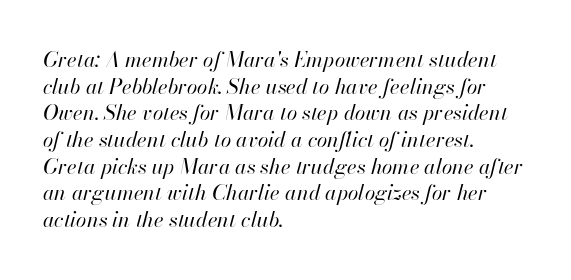
Here the glyphs are tracked normally, forming tight word shapes. Does the copy run flush right? No — it runs flush left. The letters are slanted; this is an italic face. Descender tails drop into unmarked territory. Reading down the column, the eye jumps a familiar distance to each next line.
